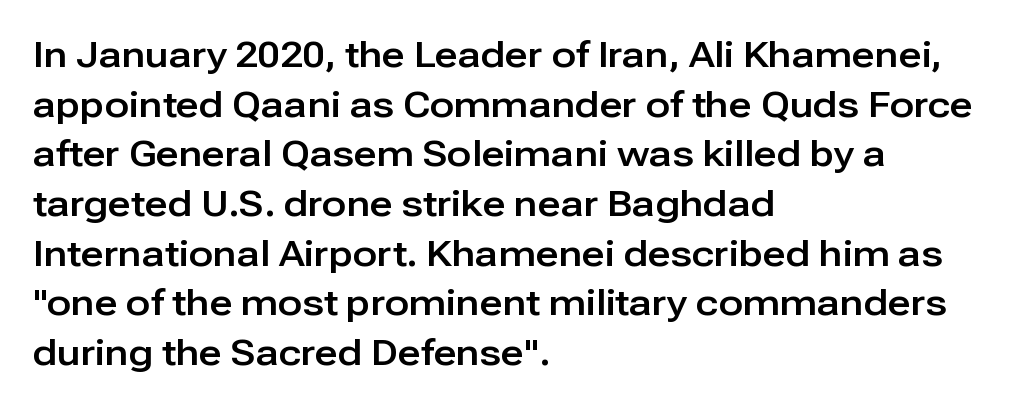
{"serif": "no", "italic": "no", "width": "normal", "stroke_contrast": "low", "x_height": "medium", "monospaced": "no", "underline": "no", "align": "left", "line_spacing": "normal", "line_spacing_ratio": 1.38, "letter_spacing": "normal", "letter_spacing_em": 0.0, "glyph_px": 36}
